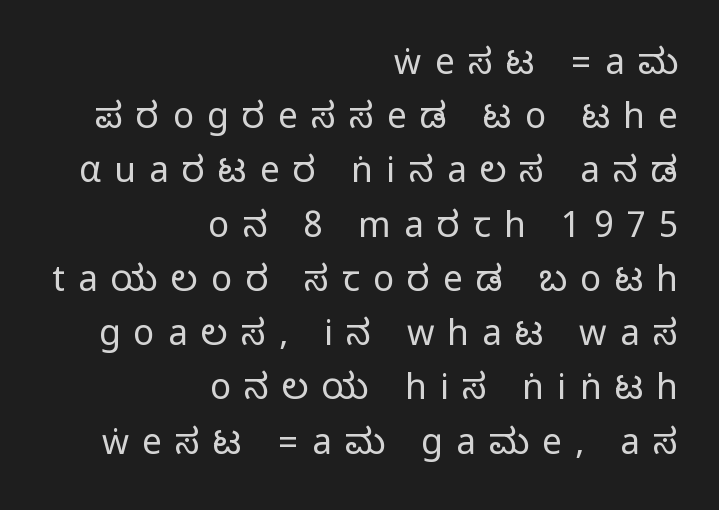
{"serif": "no", "italic": "no", "width": "condensed", "stroke_contrast": "medium", "monospaced": "no", "underline": "no", "align": "right", "line_spacing": "normal", "line_spacing_ratio": 1.55, "letter_spacing": "wide", "letter_spacing_em": 0.38, "glyph_px": 35}
